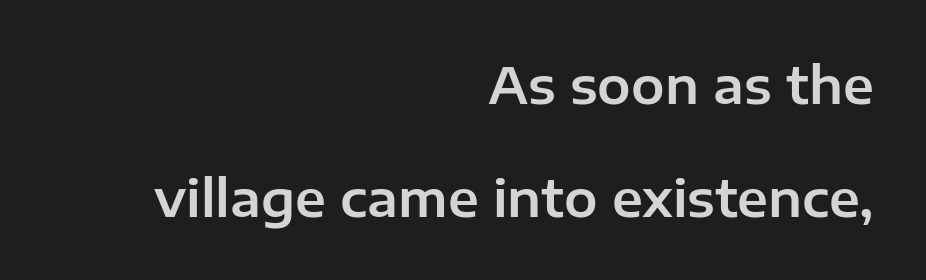
Q: Is the text italic (slanted)? A: No, it is upright.
Q: Is the typeface a serif or a sans-serif typeface? A: Sans-serif.
Q: Is the text underlined? A: No.
Q: How is the paragraph aligned? A: Right-aligned.
Q: Is the spacing between letters normal or unusually wide? A: Normal.
Q: Is the spacing between lines tight, normal or loose? A: Loose.
Q: Width (condensed, normal, or wide)? A: Normal.
Q: Stroke contrast? A: Low.
Q: x-height? A: Medium.
Q: Monospaced? A: No.
